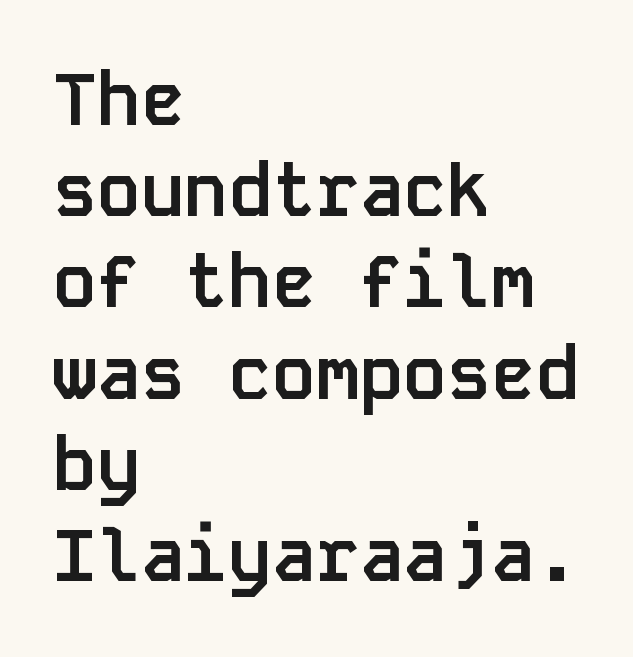
The image shows 73 px semibold sans-serif type, upright, monospaced; set left-aligned, normal line spacing (1.25x), normal letter spacing, not underlined; low stroke contrast and a large x-height.
